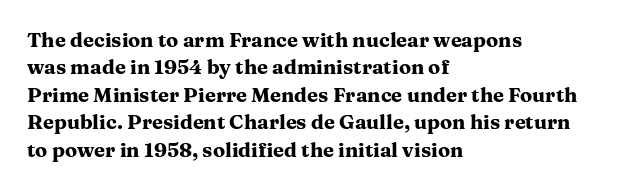
Q: Is the text bold? A: Yes.
Q: Is the text italic (slanted)? A: No, it is upright.
Q: Is the text underlined? A: No.
Q: How is the paragraph aligned? A: Left-aligned.
Q: Is the spacing between letters normal or unusually wide? A: Normal.
Q: Is the spacing between lines tight, normal or loose? A: Normal.
